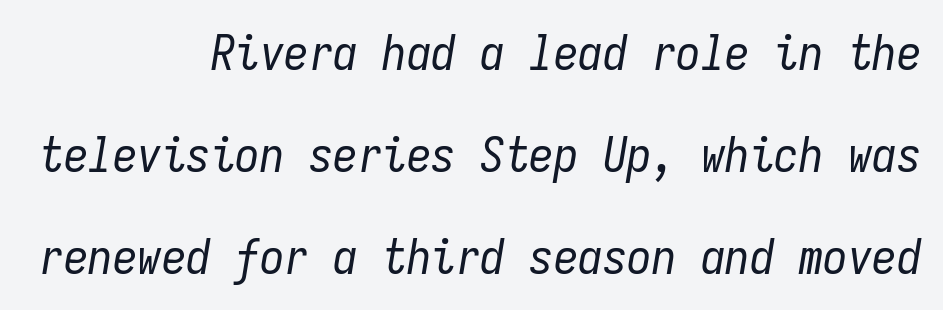
When letters slant like this, we call the style italic. The rendering anchors every line to the right-hand side. How are the letters spaced? Ordinarily, with no added tracking. Each stroke keeps to a modest, everyday thickness or less. Airy leading.
